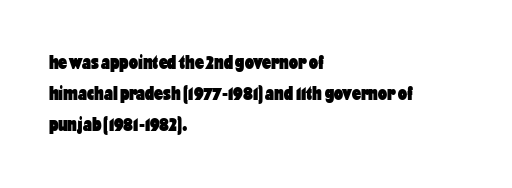
The image shows 20 px bold type, upright; set left-aligned, normal line spacing (1.54x), normal letter spacing, not underlined.
